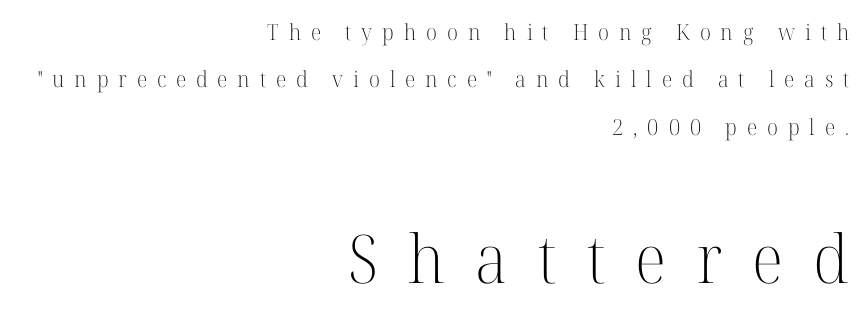
Q: Is the text bold? A: No.
Q: Is the text italic (slanted)? A: No, it is upright.
Q: Is the typeface a serif or a sans-serif typeface? A: Serif.
Q: Is the text underlined? A: No.
Q: How is the paragraph aligned? A: Right-aligned.
Q: Is the spacing between letters normal or unusually wide? A: Unusually wide.
Q: Is the spacing between lines tight, normal or loose? A: Loose.
Q: Which block of text is set in a larger size, the first (top) or the second (bottom)? A: The second (bottom) one.
Q: Width (condensed, normal, or wide)? A: Normal.
Q: Stroke contrast? A: High.
Q: x-height? A: Medium.
Q: Monospaced? A: No.
